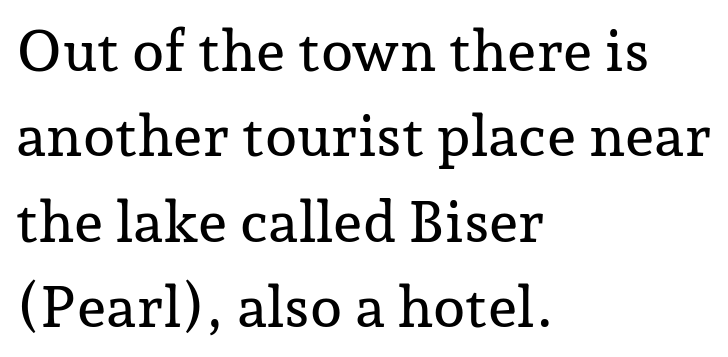
{"serif": "yes", "italic": "no", "width": "normal", "stroke_contrast": "low", "x_height": "medium", "monospaced": "no", "underline": "no", "align": "left", "line_spacing": "normal", "line_spacing_ratio": 1.47, "letter_spacing": "normal", "letter_spacing_em": 0.0, "glyph_px": 58}
